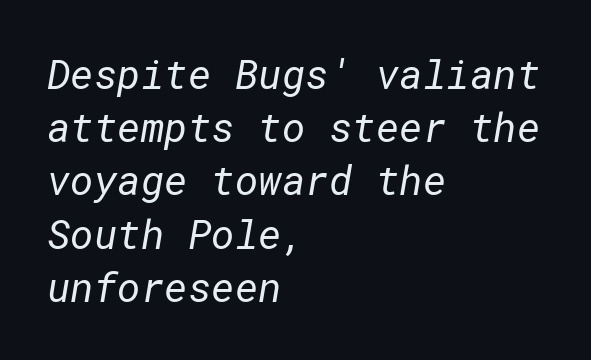
{"serif": "no", "bold": "no", "weight": "regular", "width": "normal", "stroke_contrast": "low", "x_height": "medium", "underline": "no", "align": "left", "line_spacing": "normal", "line_spacing_ratio": 1.33, "letter_spacing": "normal", "letter_spacing_em": 0.0, "glyph_px": 40}
